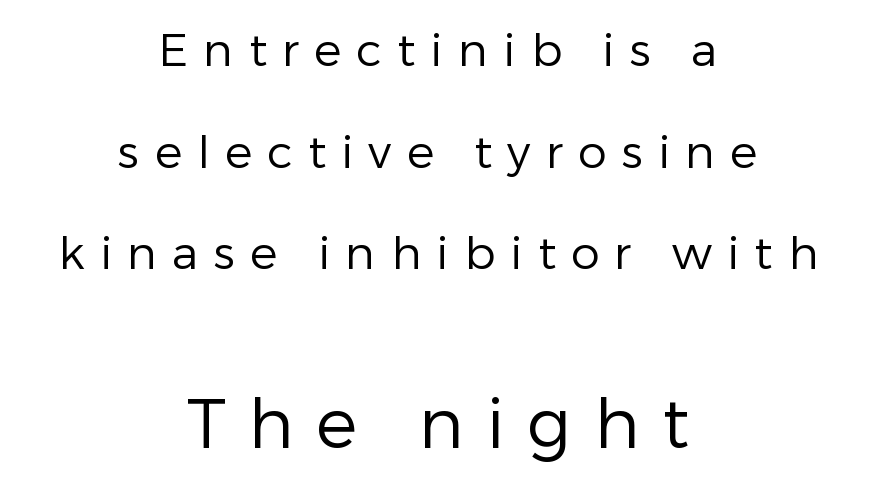
{"serif": "no", "italic": "no", "bold": "no", "weight": "regular", "width": "normal", "stroke_contrast": "low", "x_height": "medium", "monospaced": "no", "underline": "no", "align": "center", "line_spacing": "loose", "line_spacing_ratio": 2.21, "letter_spacing": "wide", "letter_spacing_em": 0.33, "larger_block": "second", "size_ratio": 1.5, "glyph_px": 69}
